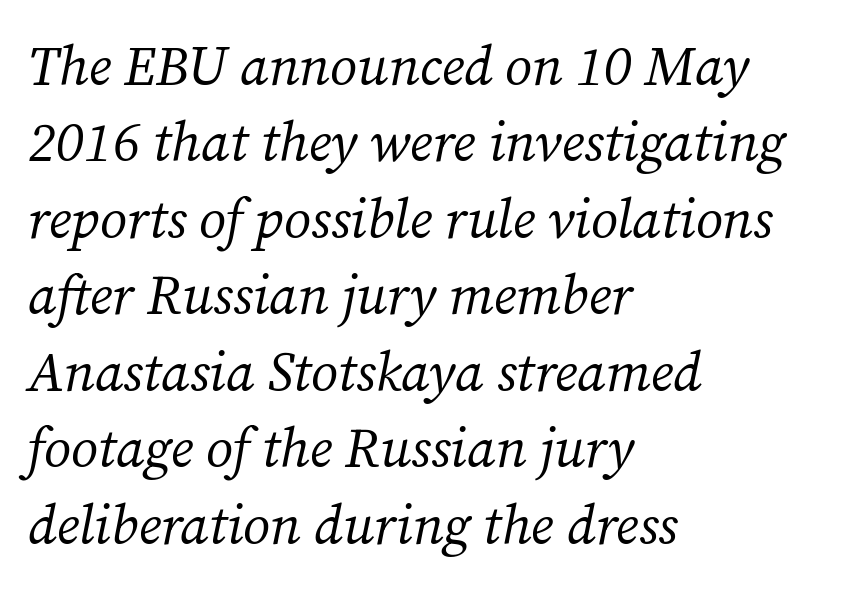
The image shows 55 px regular-weight serif type, italic (leaning right); set left-aligned, normal line spacing (1.39x), normal letter spacing, not underlined; medium stroke contrast and a medium x-height.
